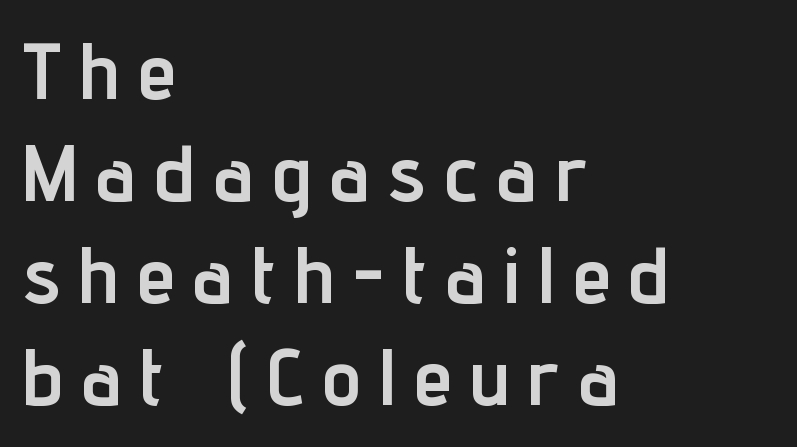
The image shows 79 px semibold, condensed sans-serif type, upright; set left-aligned, normal line spacing (1.29x), unusually wide letter spacing (+0.24 em), not underlined; low stroke contrast and a medium x-height.
